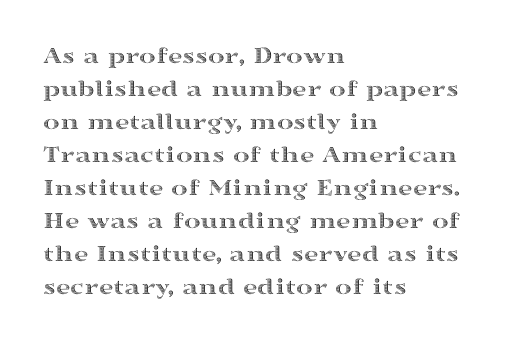
Every row of glyphs begins at an identical x-position on the left. Words appear dense and cohesive because spacing is normal. Unlike italic type, these characters show no tilt at all. Vertical spacing — default. Check under the words: just untouched page.
